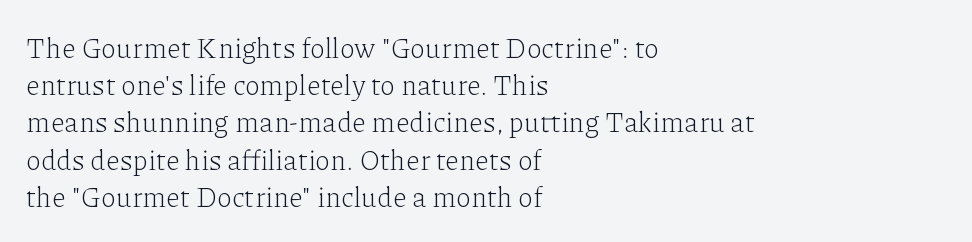
Clear beneath every line of the passage. The passage is arranged the way most books set body copy — flush left. Regarding leading, the lines here are spaced in the standard way. Glyph-to-glyph distance matches everyday printed text. You could not count columns in this text — the font is proportionally spaced. Weight class: somewhere from thin through regular.
